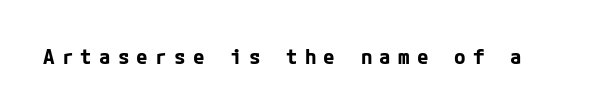
The image shows 21 px bold type, upright; set unusually wide letter spacing (+0.34 em), not underlined.
